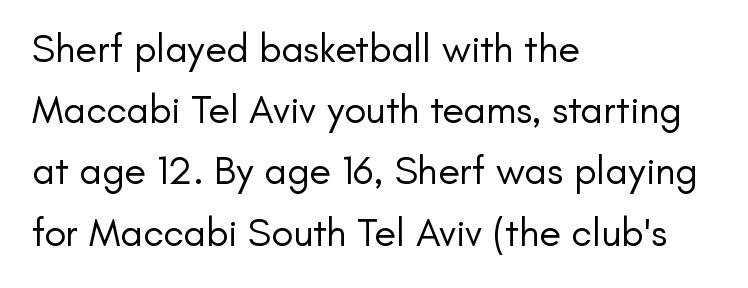
The image shows 40 px regular-weight sans-serif type, upright; set left-aligned, normal line spacing (1.53x), normal letter spacing, not underlined; low stroke contrast and a small x-height.
